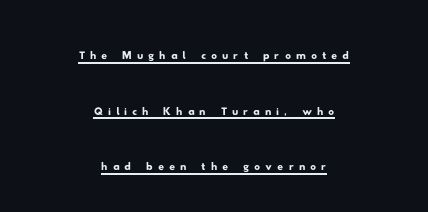
{"serif": "no", "width": "wide", "stroke_contrast": "low", "x_height": "small", "monospaced": "no", "underline": "yes", "align": "center", "line_spacing": "loose", "line_spacing_ratio": 1.92, "glyph_px": 29}
